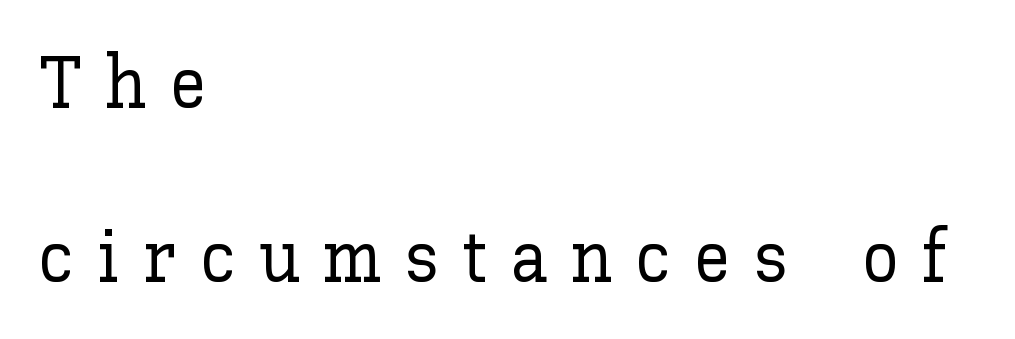
Q: Is the text italic (slanted)? A: No, it is upright.
Q: Is the text underlined? A: No.
Q: How is the paragraph aligned? A: Left-aligned.
Q: Is the spacing between letters normal or unusually wide? A: Unusually wide.
Q: Is the spacing between lines tight, normal or loose? A: Loose.
Q: Width (condensed, normal, or wide)? A: Normal.
Q: Stroke contrast? A: Low.
Q: x-height? A: Medium.
Q: Monospaced? A: No.
